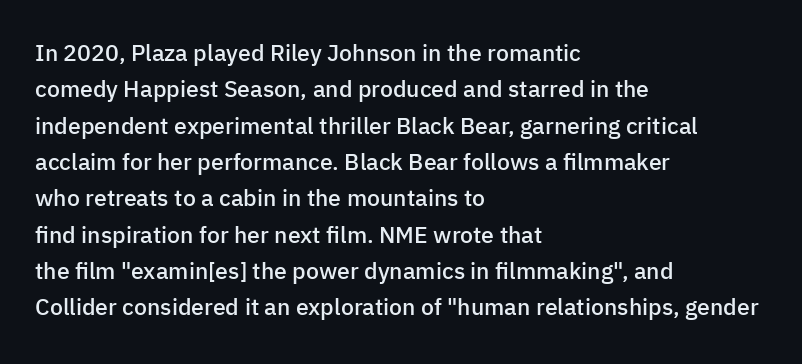
The paragraph shown leans on its left margin. Baseline-to-baseline distance is the conventional proportion of letter height. Check under the words: just untouched page. How are the letters spaced? Ordinarily, with no added tracking.
